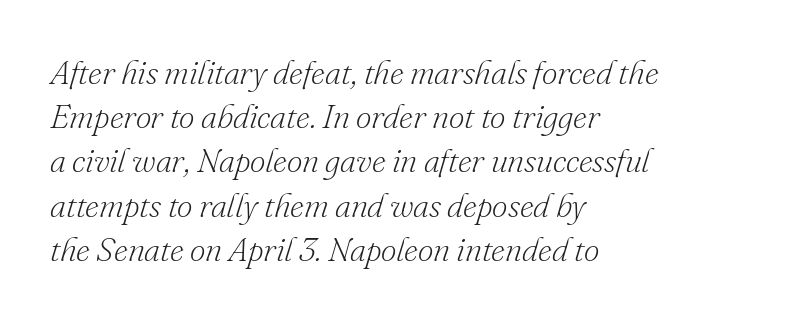
{"serif": "yes", "italic": "yes", "lean": "right", "slant_degrees": 16, "bold": "no", "weight": "light", "width": "normal", "stroke_contrast": "low", "x_height": "small", "monospaced": "no", "underline": "no", "align": "left", "line_spacing": "normal", "line_spacing_ratio": 1.3, "letter_spacing": "normal", "letter_spacing_em": 0.0, "glyph_px": 34}
